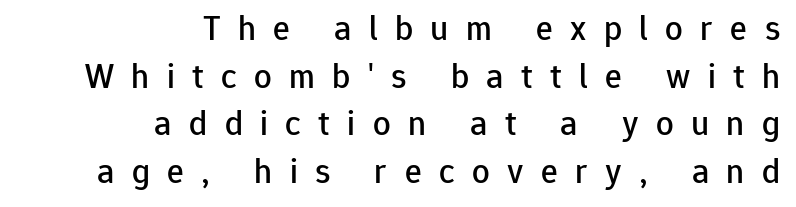
{"serif": "no", "italic": "no", "width": "normal", "stroke_contrast": "low", "x_height": "medium", "monospaced": "no", "underline": "no", "align": "right", "line_spacing": "normal", "line_spacing_ratio": 1.36, "letter_spacing": "wide", "letter_spacing_em": 0.5, "glyph_px": 35}
